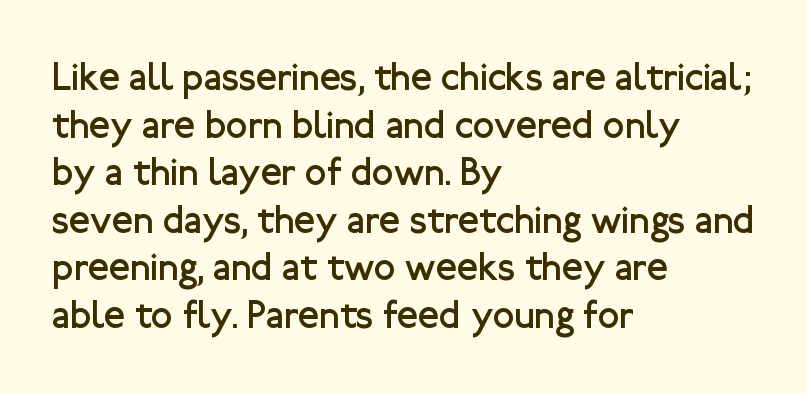
Which margin do the lines hug? The left one — the right edge is uneven. Characters remain perfectly vertical along every line. In terms of letterspacing, this is plain default setting. Think standard paragraph weight, or any step lighter than that. Type without underlining.
